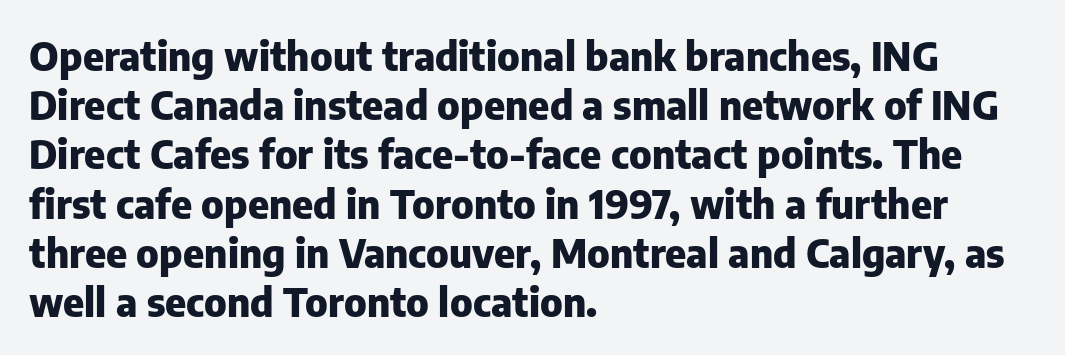
{"serif": "no", "italic": "no", "bold": "yes", "weight": "heavy", "width": "normal", "stroke_contrast": "low", "x_height": "medium", "monospaced": "no", "underline": "no", "align": "left", "line_spacing_ratio": 1.23, "letter_spacing": "normal", "letter_spacing_em": 0.0, "glyph_px": 40}
